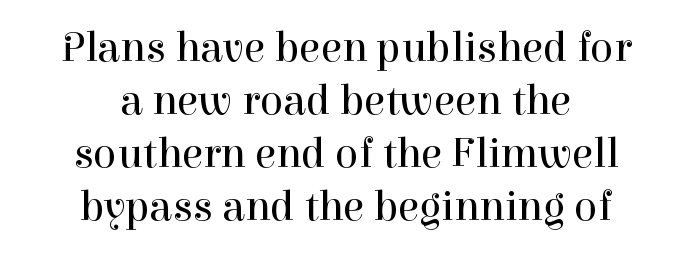
The image shows 43 px regular-weight serif type, upright; set centered, line spacing 1.23x, normal letter spacing, not underlined; high stroke contrast and a medium x-height.
